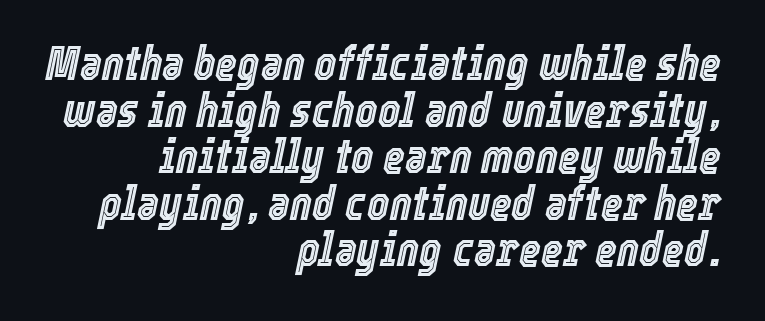
These lines stack with their right ends in a neat column. Do the characters align in a grid? No, the font is proportional. Does extra space separate the letters? No, they use regular spacing. Clear beneath every line of the passage. Regarding leading, the lines here are crowded together.
